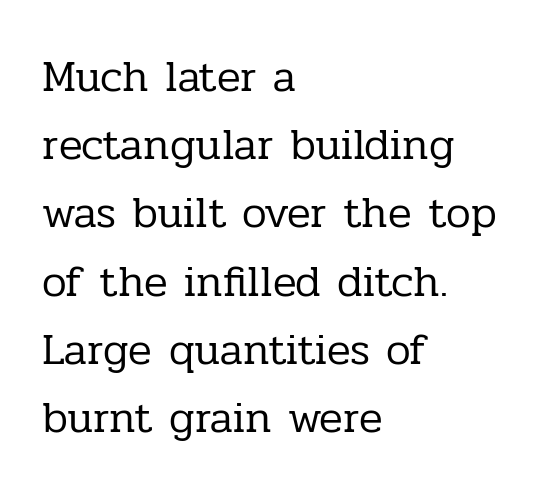
Q: Is the text bold? A: No.
Q: Is the text italic (slanted)? A: No, it is upright.
Q: Is the typeface a serif or a sans-serif typeface? A: Serif.
Q: Is the text underlined? A: No.
Q: How is the paragraph aligned? A: Left-aligned.
Q: Is the spacing between letters normal or unusually wide? A: Normal.
Q: Is the spacing between lines tight, normal or loose? A: Normal.
Q: Width (condensed, normal, or wide)? A: Normal.
Q: Stroke contrast? A: Low.
Q: x-height? A: Medium.
Q: Monospaced? A: No.
